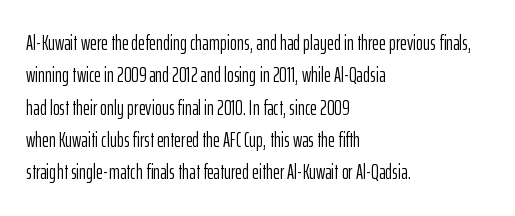
Q: Is the text bold? A: No.
Q: Is the text italic (slanted)? A: No, it is upright.
Q: Is the text underlined? A: No.
Q: How is the paragraph aligned? A: Left-aligned.
Q: Is the spacing between letters normal or unusually wide? A: Normal.
Q: Is the spacing between lines tight, normal or loose? A: Normal.
